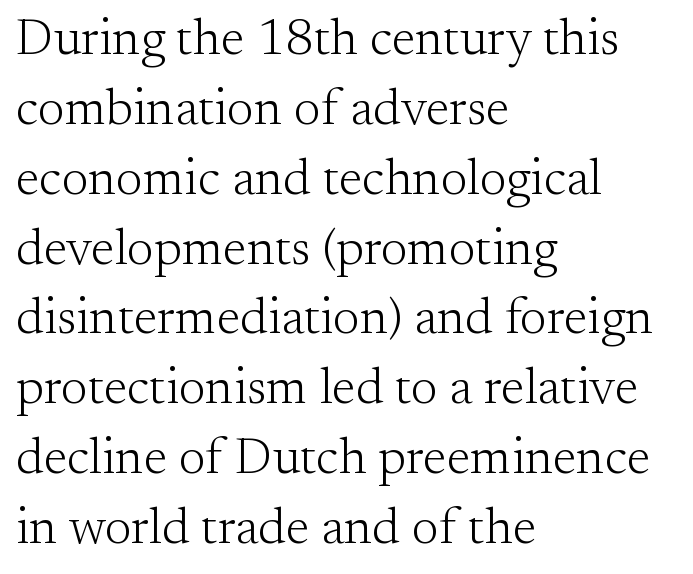
{"serif": "yes", "italic": "no", "bold": "no", "weight": "light", "width": "normal", "stroke_contrast": "medium", "x_height": "small", "monospaced": "no", "underline": "no", "align": "left", "line_spacing": "normal", "line_spacing_ratio": 1.37, "letter_spacing": "normal", "letter_spacing_em": 0.0, "glyph_px": 51}
